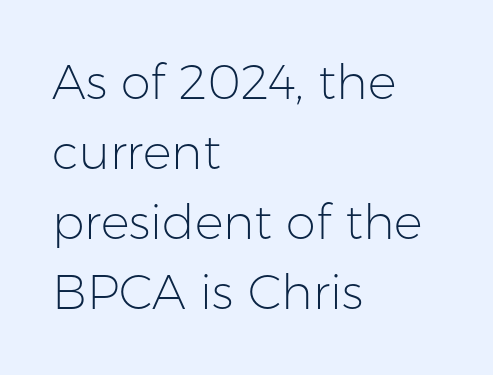
Evenly set lines give the paragraph a standard silhouette. The designer went with a sans here, leaving each stem footless. The zone under the glyphs is completely vacant. You could not count columns in this text — the font is proportionally spaced. Compared with typical body copy, the letter spacing here is the same. The type sits square on the baseline with zero lean.
